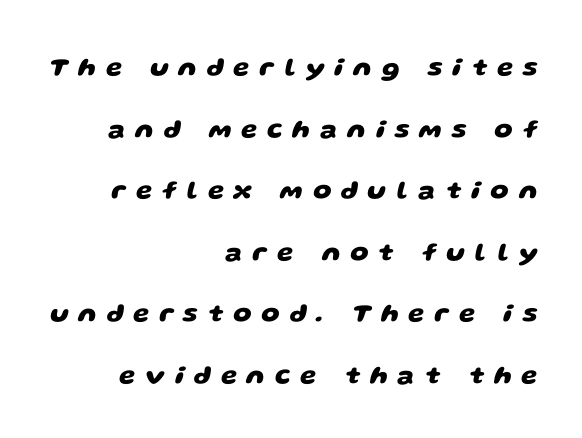
Spacing between characters has been opened up far beyond the box default. Regarding leading, the lines here are spaced well apart. Stroke thickness is high; the sample reads as a true bold. Check the space under the baseline: it is left empty.
